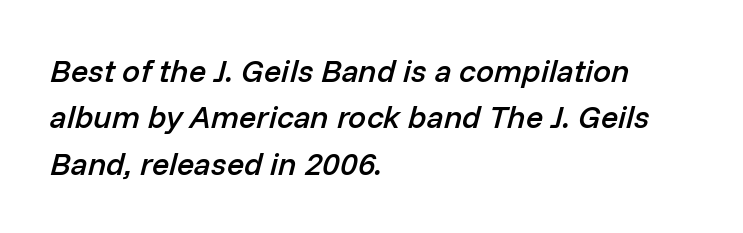
This is the in-between weight designers call semibold or demi. These lines are rendered in a variable-pitch font. Caption: standard tracking, unaltered. Notice how descenders clear the ascenders below comfortably — that's standard leading. Quick note: italic.
